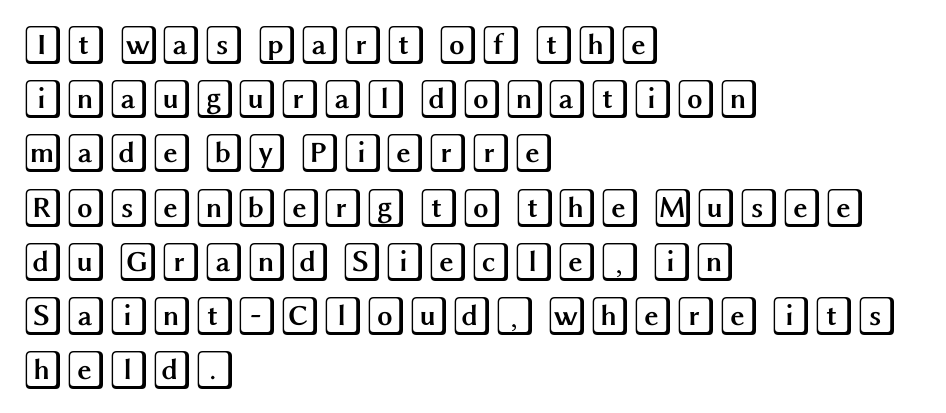
Q: Is the text italic (slanted)? A: No, it is upright.
Q: Is the text underlined? A: No.
Q: How is the paragraph aligned? A: Left-aligned.
Q: Is the spacing between letters normal or unusually wide? A: Normal.
Q: Is the spacing between lines tight, normal or loose? A: Normal.
Q: Width (condensed, normal, or wide)? A: Wide.
Q: x-height? A: Large.
